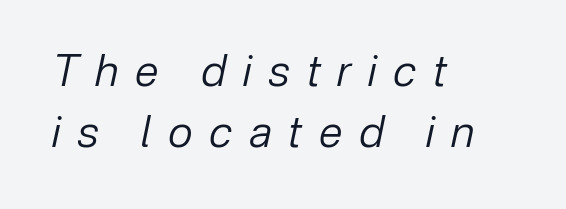
Q: Is the text bold? A: No.
Q: Is the text italic (slanted)? A: Yes, it leans right by about 12 degrees.
Q: Is the text underlined? A: No.
Q: How is the paragraph aligned? A: Left-aligned.
Q: Is the spacing between letters normal or unusually wide? A: Unusually wide.
Q: Is the spacing between lines tight, normal or loose? A: Normal.
Q: Width (condensed, normal, or wide)? A: Normal.
Q: Stroke contrast? A: Low.
Q: x-height? A: Medium.
Q: Monospaced? A: No.
